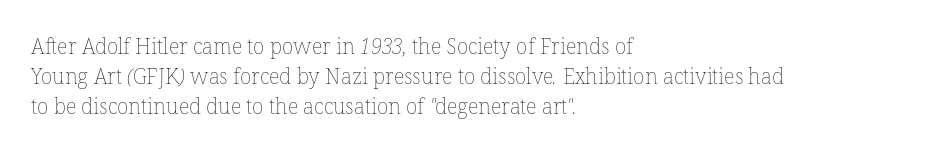
The image shows 21 px text type; set left-aligned, normal line spacing (1.42x), normal letter spacing, not underlined.
